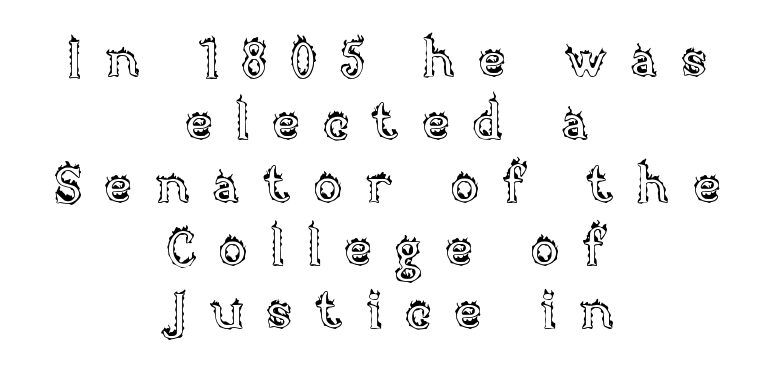
{"italic": "no", "width": "normal", "x_height": "large", "monospaced": "no", "underline": "no", "align": "center", "line_spacing_ratio": 1.21, "letter_spacing": "wide", "letter_spacing_em": 0.44, "glyph_px": 52}
